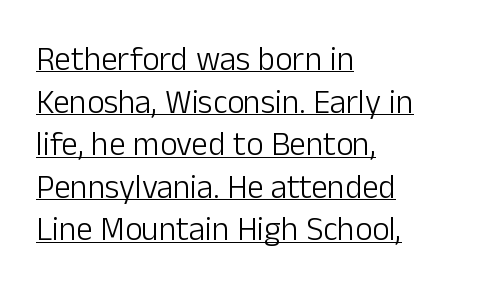
The image shows 33 px light sans-serif type, upright; set left-aligned, normal line spacing (1.29x), normal letter spacing, underlined; low stroke contrast and a medium x-height.
